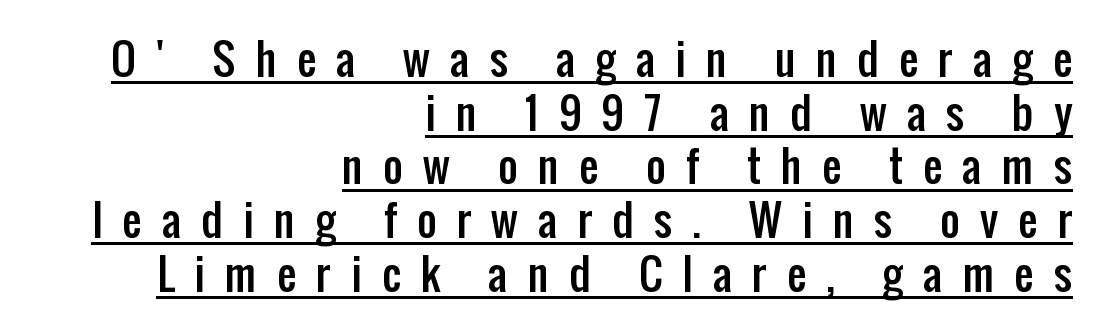
{"serif": "no", "italic": "no", "width": "condensed", "stroke_contrast": "low", "x_height": "medium", "monospaced": "no", "underline": "yes", "align": "right", "line_spacing": "normal", "line_spacing_ratio": 1.25, "letter_spacing": "wide", "letter_spacing_em": 0.47, "glyph_px": 43}
